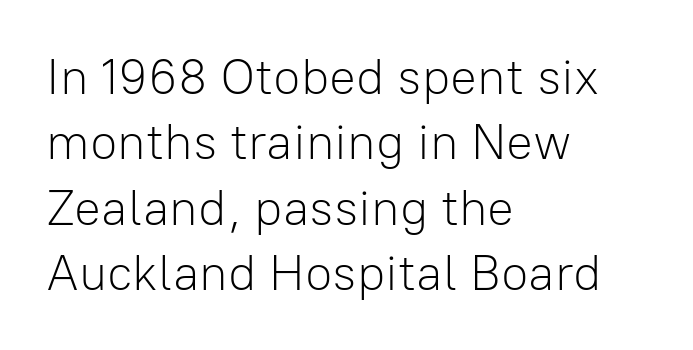
Weight: not bold — regular or lighter. One glance says typical: line gaps are just what's usual. The rendering shows plain stroke endings on the letterforms — a sans-serif design. The face used here is proportionally spaced, like ordinary book or web type.
